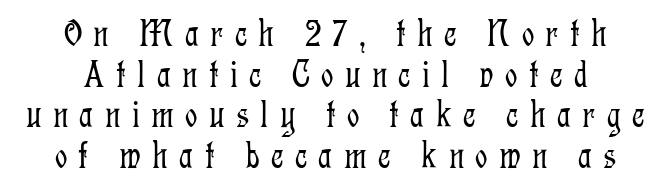
The image shows 39 px light, condensed serif type, upright; set tight line spacing (1.04x), unusually wide letter spacing (+0.29 em), not underlined; low stroke contrast and a medium x-height.
